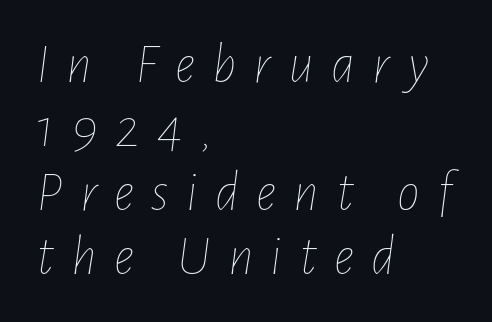
Q: Is the text bold? A: No.
Q: Is the text italic (slanted)? A: Yes, it leans right by about 7 degrees.
Q: Is the text underlined? A: No.
Q: How is the paragraph aligned? A: Left-aligned.
Q: Is the spacing between letters normal or unusually wide? A: Unusually wide.
Q: Is the spacing between lines tight, normal or loose? A: Tight.
Q: Width (condensed, normal, or wide)? A: Condensed.
Q: Stroke contrast? A: Low.
Q: x-height? A: Medium.
Q: Monospaced? A: No.
